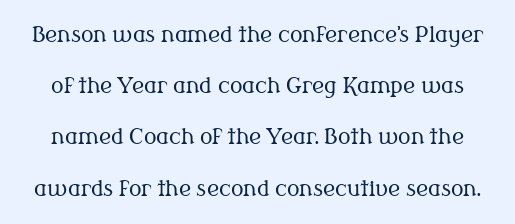
Compared with a typical body face, this is equally light or lighter still. The letters sit at their default tracking, neither squeezed nor spread. Each row of text sits above clean, open space. In terms of leading, this rendering errs on the spacious side. Style check: upright.
